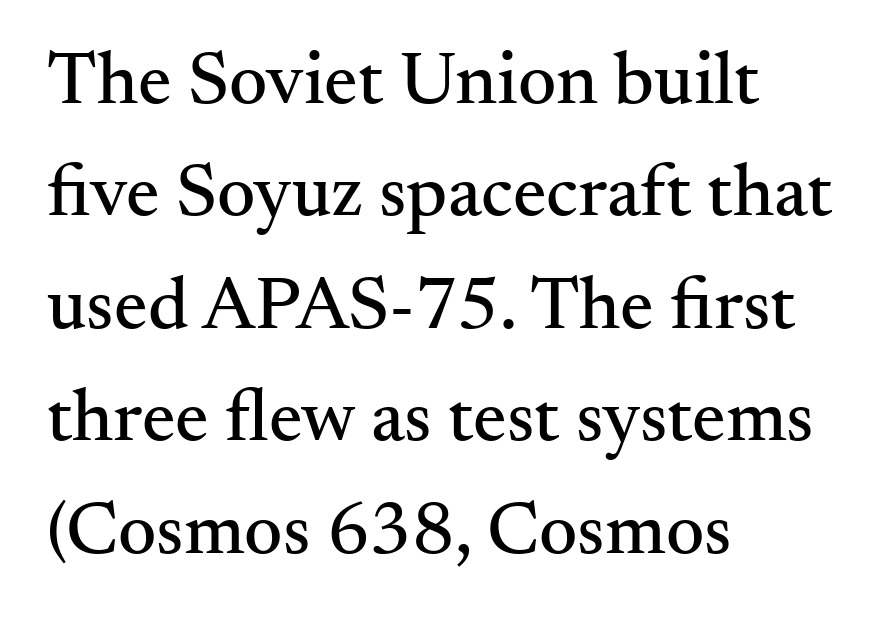
Horizontal bands of white between lines are of average thickness. Designer's note — italics off, roman on. The specimen omits any rule beneath the text block's lines. A typesetter would call this proportional, since set widths differ per character. Type style note: has serifs. No extra tracking has been applied to these lines.
